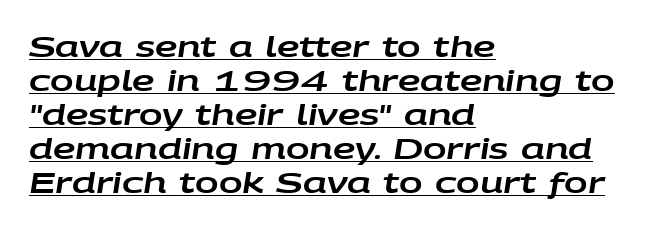
Emphasis is given by a line drawn under the lettering. Quick note: italic. A typesetter would call this proportional, since set widths differ per character. Line starts are locked; line ends wander.
